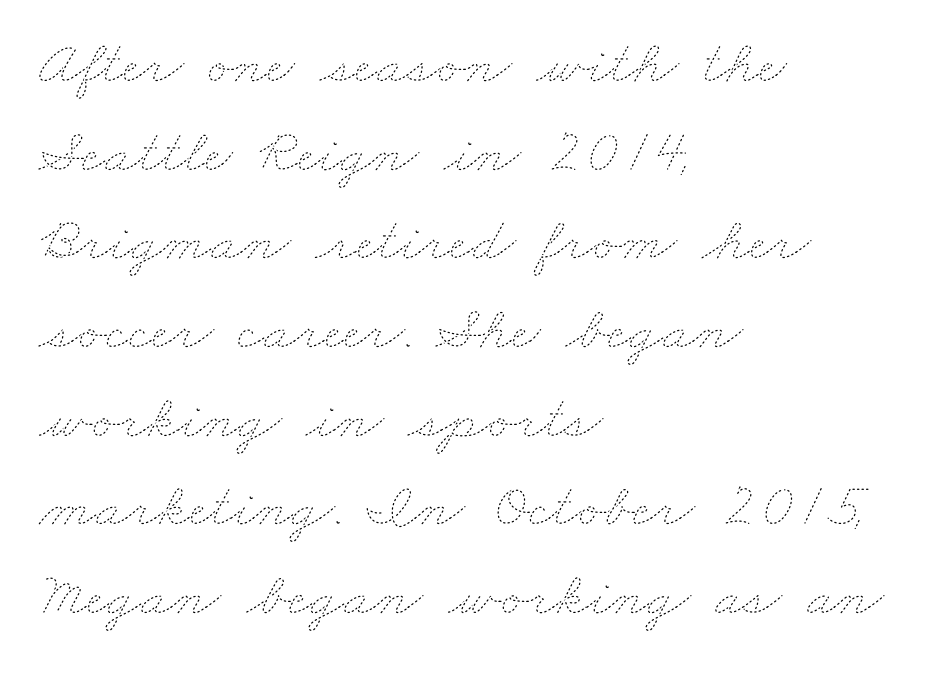
Q: Is the text bold? A: No.
Q: Is the text underlined? A: No.
Q: How is the paragraph aligned? A: Left-aligned.
Q: Is the spacing between letters normal or unusually wide? A: Normal.
Q: Is the spacing between lines tight, normal or loose? A: Normal.
Q: Width (condensed, normal, or wide)? A: Wide.
Q: Stroke contrast? A: Low.
Q: x-height? A: Small.
Q: Monospaced? A: No.
